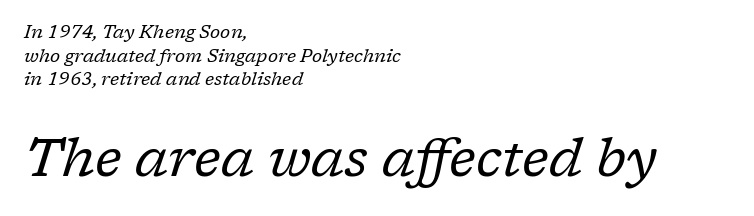
Q: Is the text bold? A: No.
Q: Is the text italic (slanted)? A: Yes, it leans right by about 17 degrees.
Q: Is the typeface a serif or a sans-serif typeface? A: Serif.
Q: Is the text underlined? A: No.
Q: How is the paragraph aligned? A: Left-aligned.
Q: Is the spacing between letters normal or unusually wide? A: Normal.
Q: Is the spacing between lines tight, normal or loose? A: Normal.
Q: Which block of text is set in a larger size, the first (top) or the second (bottom)? A: The second (bottom) one.
Q: Width (condensed, normal, or wide)? A: Normal.
Q: Stroke contrast? A: Low.
Q: x-height? A: Medium.
Q: Monospaced? A: No.
